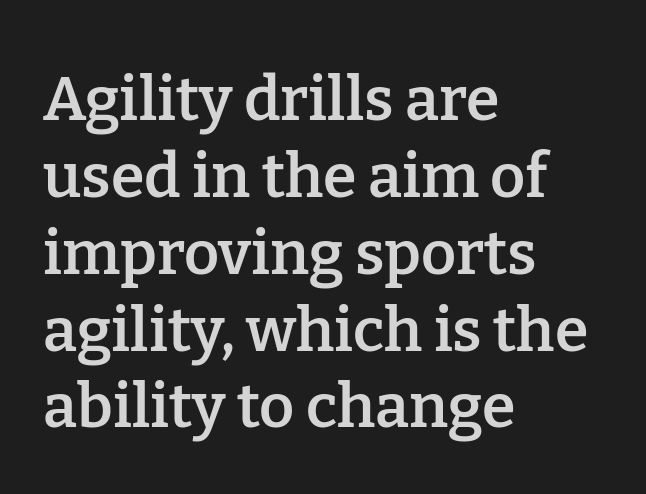
{"serif": "yes", "italic": "no", "bold": "semi", "weight": "semibold", "width": "normal", "stroke_contrast": "low", "x_height": "medium", "monospaced": "no", "underline": "no", "align": "left", "line_spacing": "normal", "line_spacing_ratio": 1.26, "letter_spacing": "normal", "letter_spacing_em": 0.0, "glyph_px": 61}
